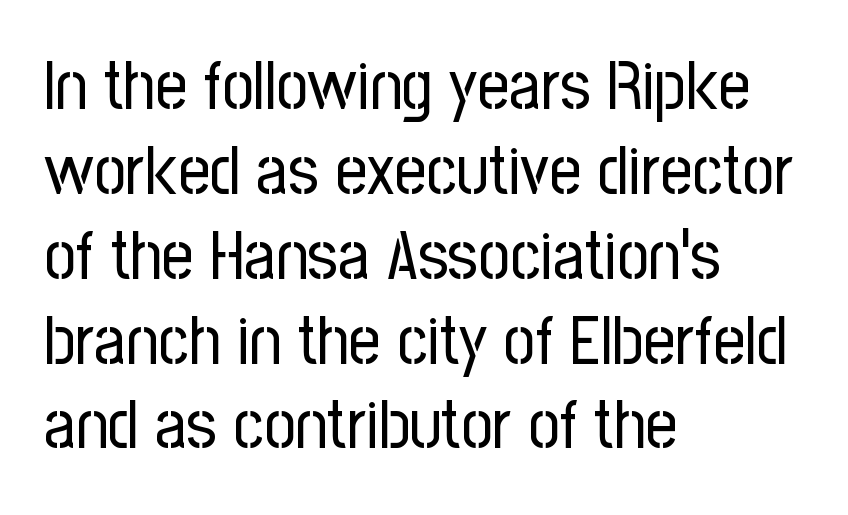
In terms of letterform style, serifs are entirely absent. Compared with a centered layout, this one pins lines to the left instead. Is this a heavy cut? Hardly; it is regular or lighter. Vertical strokes here are truly vertical. Caption: standard tracking, unaltered.
